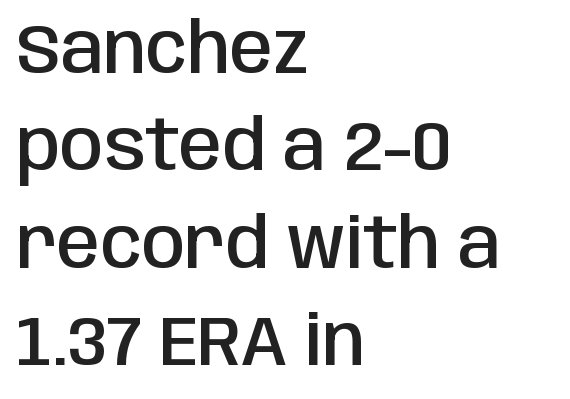
Q: Is the text bold? A: Semi-bold.
Q: Is the text italic (slanted)? A: No, it is upright.
Q: Is the typeface a serif or a sans-serif typeface? A: Sans-serif.
Q: Is the text underlined? A: No.
Q: How is the paragraph aligned? A: Left-aligned.
Q: Is the spacing between letters normal or unusually wide? A: Normal.
Q: Is the spacing between lines tight, normal or loose? A: Normal.
Q: Width (condensed, normal, or wide)? A: Condensed.
Q: Stroke contrast? A: Low.
Q: x-height? A: Large.
Q: Monospaced? A: No.
